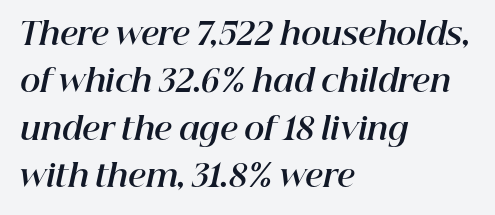
Q: Is the text bold? A: Yes.
Q: Is the text italic (slanted)? A: Yes, it leans right by about 12 degrees.
Q: Is the text underlined? A: No.
Q: How is the paragraph aligned? A: Left-aligned.
Q: Is the spacing between letters normal or unusually wide? A: Normal.
Q: Is the spacing between lines tight, normal or loose? A: Normal.
Q: Width (condensed, normal, or wide)? A: Normal.
Q: Stroke contrast? A: High.
Q: x-height? A: Medium.
Q: Monospaced? A: No.
